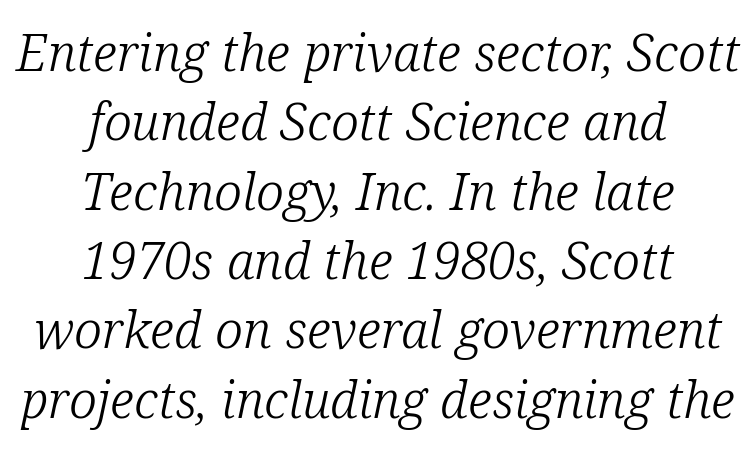
Q: Is the text bold? A: No.
Q: Is the text italic (slanted)? A: Yes, it leans right by about 12 degrees.
Q: Is the typeface a serif or a sans-serif typeface? A: Serif.
Q: Is the text underlined? A: No.
Q: How is the paragraph aligned? A: Centered.
Q: Is the spacing between letters normal or unusually wide? A: Normal.
Q: Is the spacing between lines tight, normal or loose? A: Normal.
Q: Width (condensed, normal, or wide)? A: Normal.
Q: Stroke contrast? A: Low.
Q: x-height? A: Medium.
Q: Monospaced? A: No.
